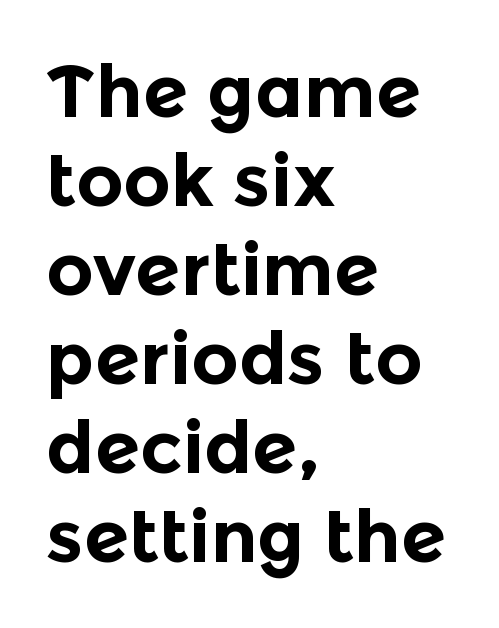
Serifs: no, the terminals of the letterforms are clean. Every character sits straight up, as roman type does. Line beginnings align vertically; line endings do not. These words are printed bold, with thick strokes throughout. The space directly below the letters is spotless.
